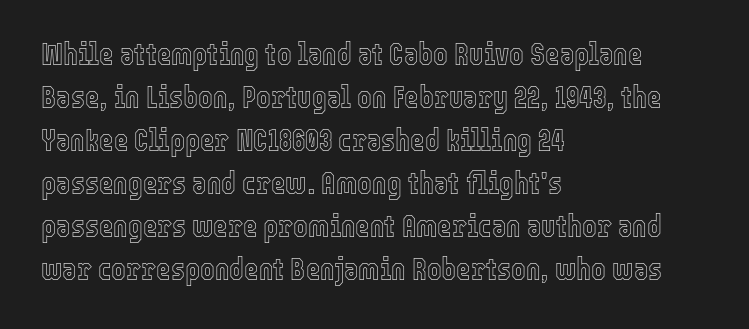
Q: Is the text italic (slanted)? A: No, it is upright.
Q: Is the text underlined? A: No.
Q: How is the paragraph aligned? A: Left-aligned.
Q: Is the spacing between letters normal or unusually wide? A: Normal.
Q: Is the spacing between lines tight, normal or loose? A: Normal.
Q: Width (condensed, normal, or wide)? A: Condensed.
Q: x-height? A: Medium.
Q: Monospaced? A: No.
